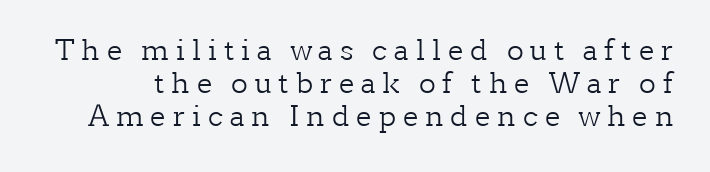
The baseline area is clear. Here the designer chose a conventional face with non-uniform glyph widths. Weight: not bold — regular or lighter. A serif font was chosen for this passage. This sample uses expanded letter spacing, leaving extra air between glyphs. Is there any slant? The stems are plumb.
